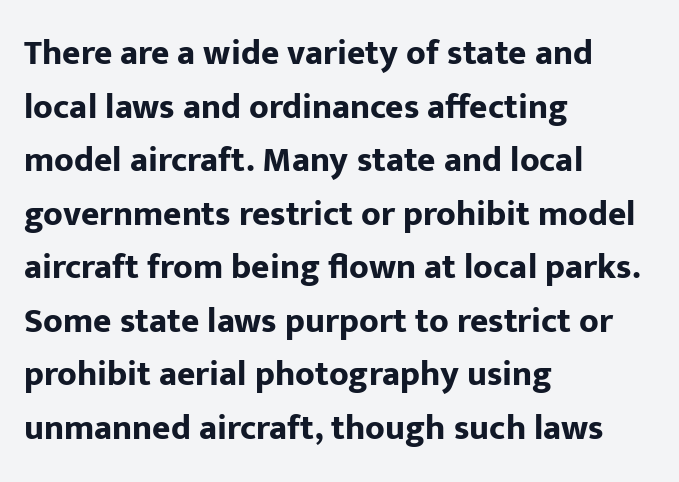
The image shows 35 px bold sans-serif type, upright; set left-aligned, normal line spacing (1.53x), normal letter spacing, not underlined; low stroke contrast and a medium x-height.
